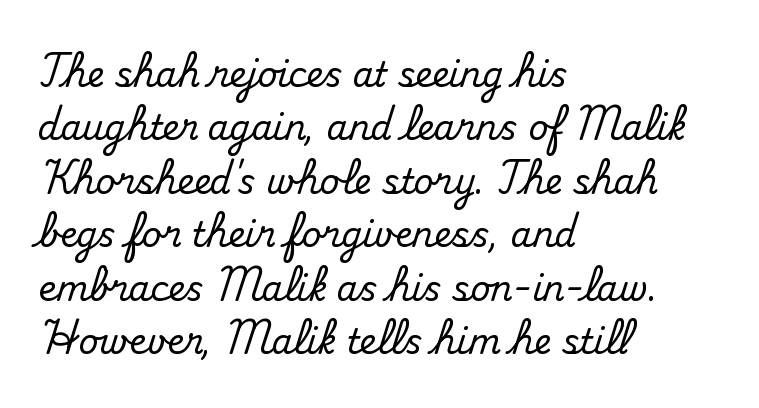
{"serif": "yes", "width": "normal", "stroke_contrast": "medium", "x_height": "small", "monospaced": "no", "underline": "no", "align": "left", "line_spacing": "normal", "line_spacing_ratio": 1.57, "letter_spacing": "normal", "letter_spacing_em": 0.0, "glyph_px": 34}
